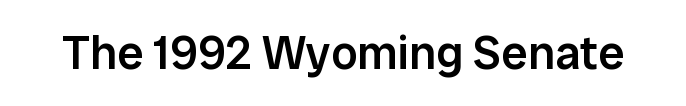
Q: Is the text bold? A: Semi-bold.
Q: Is the text italic (slanted)? A: No, it is upright.
Q: Is the typeface a serif or a sans-serif typeface? A: Sans-serif.
Q: Is the text underlined? A: No.
Q: Is the spacing between letters normal or unusually wide? A: Normal.
Q: Width (condensed, normal, or wide)? A: Normal.
Q: Stroke contrast? A: Low.
Q: x-height? A: Medium.
Q: Monospaced? A: No.
